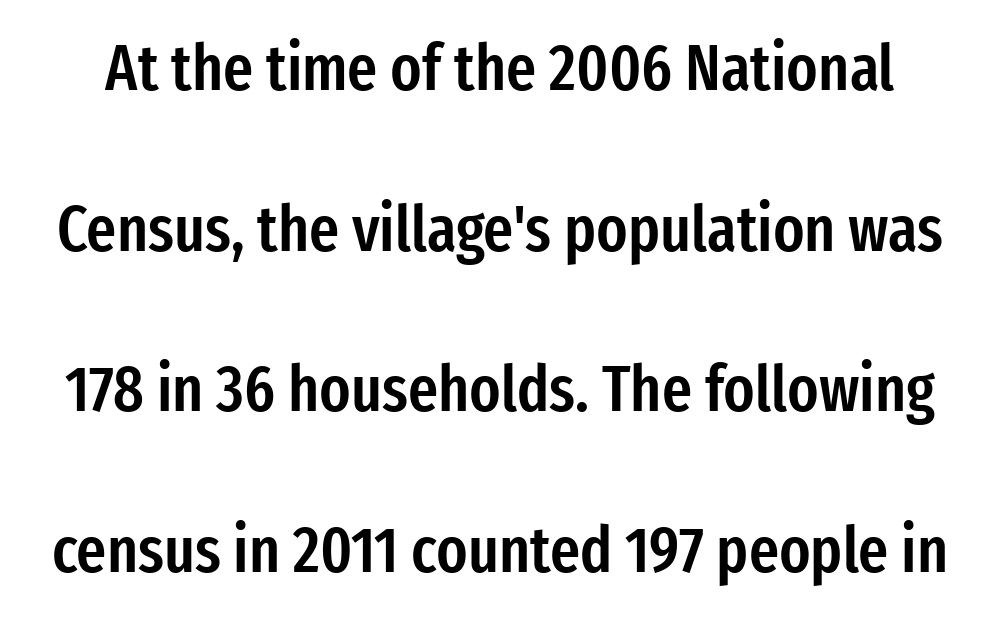
Q: Is the text bold? A: Semi-bold.
Q: Is the text italic (slanted)? A: No, it is upright.
Q: Is the typeface a serif or a sans-serif typeface? A: Sans-serif.
Q: Is the text underlined? A: No.
Q: Is the spacing between letters normal or unusually wide? A: Normal.
Q: Is the spacing between lines tight, normal or loose? A: Loose.
Q: Width (condensed, normal, or wide)? A: Condensed.
Q: Stroke contrast? A: Low.
Q: x-height? A: Medium.
Q: Monospaced? A: No.
